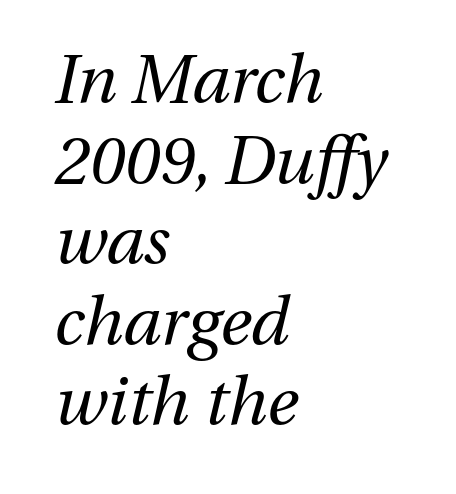
The image shows 66 px regular-weight type, italic (leaning right); set left-aligned, line spacing 1.22x, normal letter spacing, not underlined; medium stroke contrast and a medium x-height.
